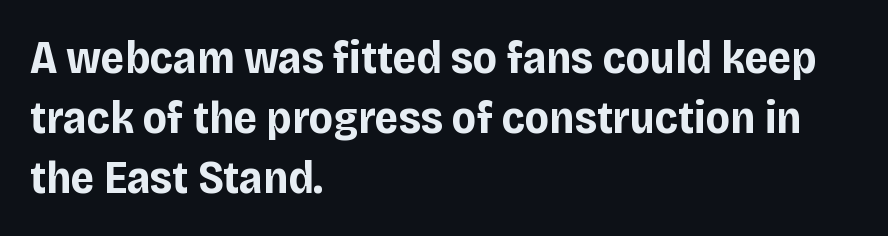
The image shows 46 px bold sans-serif type, upright; set left-aligned, normal line spacing (1.3x), normal letter spacing, not underlined; low stroke contrast and a large x-height.
